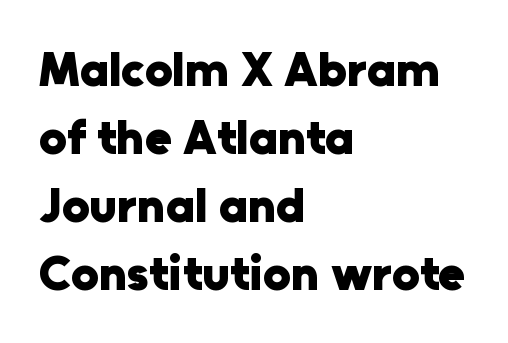
{"serif": "no", "italic": "no", "bold": "yes", "weight": "heavy", "width": "normal", "stroke_contrast": "low", "x_height": "medium", "monospaced": "no", "underline": "no", "align": "left", "line_spacing": "normal", "line_spacing_ratio": 1.39, "letter_spacing": "normal", "letter_spacing_em": 0.0, "glyph_px": 49}
